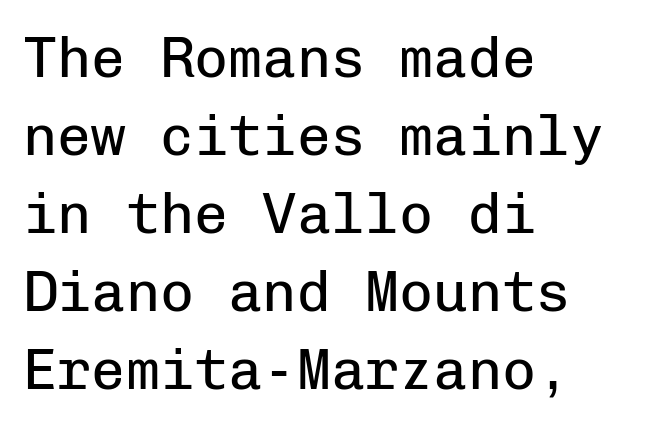
Q: Is the text bold? A: No.
Q: Is the text italic (slanted)? A: No, it is upright.
Q: Is the typeface a serif or a sans-serif typeface? A: Sans-serif.
Q: Is the text underlined? A: No.
Q: How is the paragraph aligned? A: Left-aligned.
Q: Is the spacing between letters normal or unusually wide? A: Normal.
Q: Is the spacing between lines tight, normal or loose? A: Normal.
Q: Width (condensed, normal, or wide)? A: Normal.
Q: Stroke contrast? A: Low.
Q: x-height? A: Medium.
Q: Monospaced? A: Yes.
